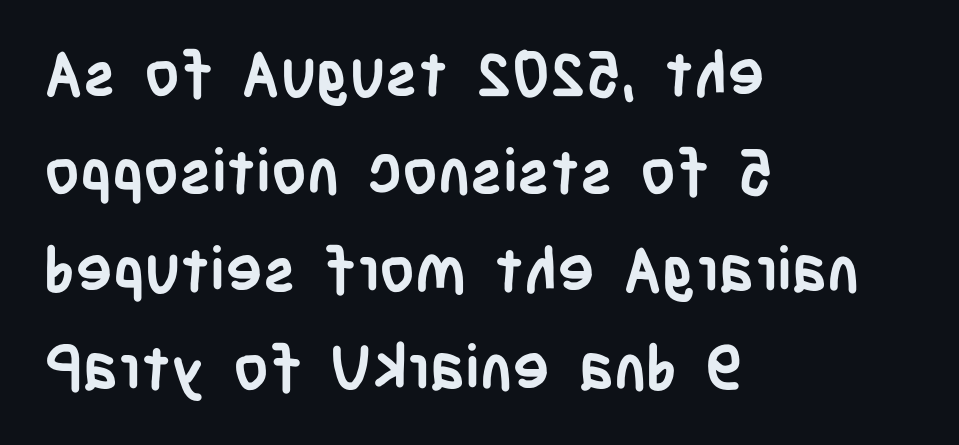
{"serif": "no", "italic": "no", "bold": "yes", "weight": "semibold", "width": "condensed", "stroke_contrast": "low", "x_height": "large", "monospaced": "no", "underline": "no", "align": "left", "line_spacing": "normal", "line_spacing_ratio": 1.58, "letter_spacing": "normal", "letter_spacing_em": 0.0, "glyph_px": 62}
